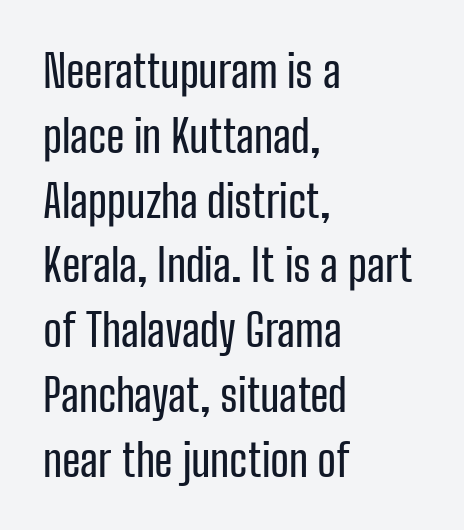
Q: Is the text italic (slanted)? A: No, it is upright.
Q: Is the typeface a serif or a sans-serif typeface? A: Sans-serif.
Q: Is the text underlined? A: No.
Q: How is the paragraph aligned? A: Left-aligned.
Q: Is the spacing between letters normal or unusually wide? A: Normal.
Q: Is the spacing between lines tight, normal or loose? A: Normal.
Q: Width (condensed, normal, or wide)? A: Condensed.
Q: Stroke contrast? A: Low.
Q: x-height? A: Medium.
Q: Monospaced? A: No.
